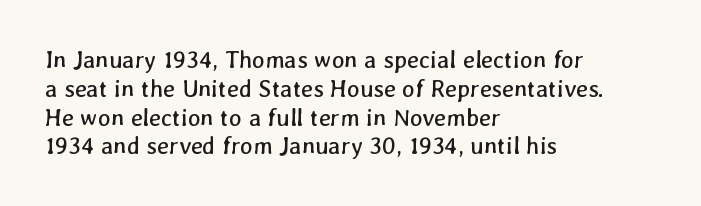
The image shows 24 px text type; set left-aligned, line spacing 1.2x, normal letter spacing, not underlined.
